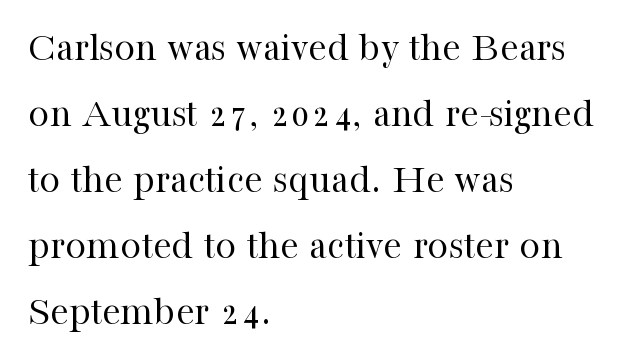
Type without underlining. A typesetter would call this proportional, since set widths differ per character. Observe the ordinary spacing: letters are neighbours, not strangers. The strokes carry an ordinary text weight at most. It's the straight-up-and-down kind of type.
